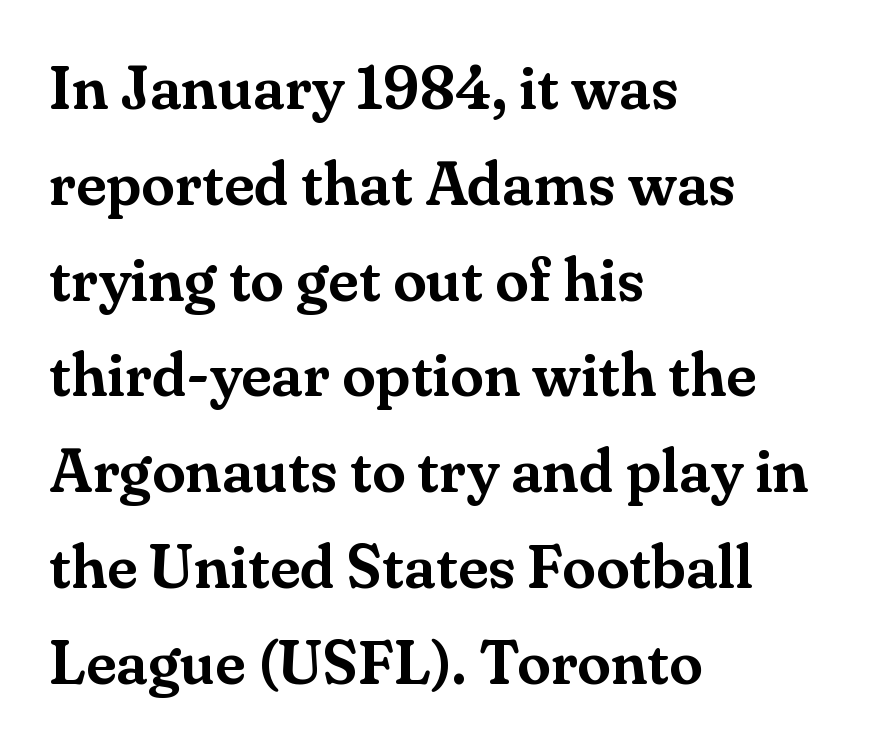
Q: Is the text italic (slanted)? A: No, it is upright.
Q: Is the typeface a serif or a sans-serif typeface? A: Serif.
Q: Is the text underlined? A: No.
Q: How is the paragraph aligned? A: Left-aligned.
Q: Is the spacing between letters normal or unusually wide? A: Normal.
Q: Is the spacing between lines tight, normal or loose? A: Normal.
Q: Width (condensed, normal, or wide)? A: Normal.
Q: Stroke contrast? A: Medium.
Q: x-height? A: Small.
Q: Monospaced? A: No.
